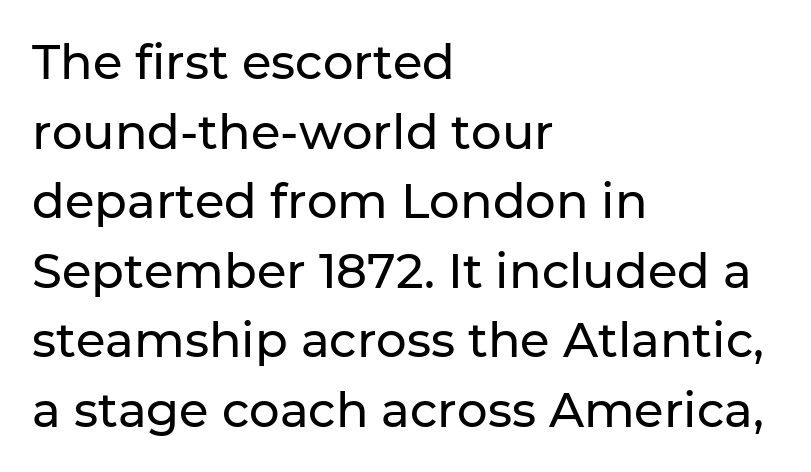
Q: Is the text italic (slanted)? A: No, it is upright.
Q: Is the typeface a serif or a sans-serif typeface? A: Sans-serif.
Q: Is the text underlined? A: No.
Q: How is the paragraph aligned? A: Left-aligned.
Q: Is the spacing between letters normal or unusually wide? A: Normal.
Q: Is the spacing between lines tight, normal or loose? A: Normal.
Q: Width (condensed, normal, or wide)? A: Normal.
Q: Stroke contrast? A: Low.
Q: x-height? A: Medium.
Q: Monospaced? A: No.
